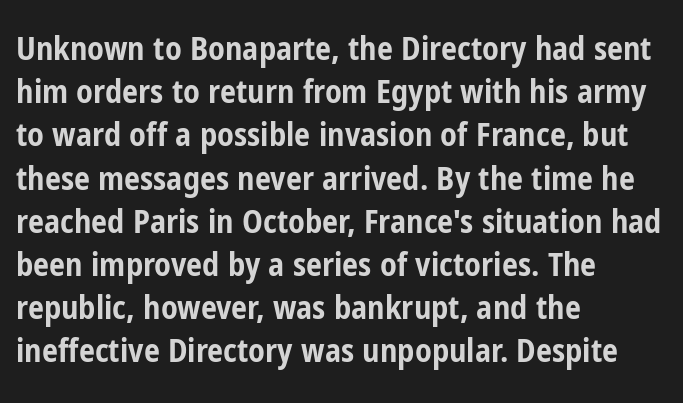
The passage shown is not underscored anywhere. The setting favours the left margin, as ordinary paragraphs usually do. Posture: straight, roman, zero tilt. The letters are bold, with thick, heavy strokes. A sans-serif font was chosen for this passage. One glance says typical: line gaps are just what's usual.
